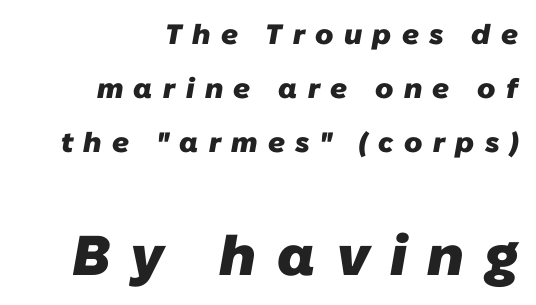
The image shows 56 px heavy sans-serif type; set right-aligned, loose line spacing (1.92x), unusually wide letter spacing (+0.37 em), not underlined; the second (bottom) block is 2.0x larger; low stroke contrast and a medium x-height.
